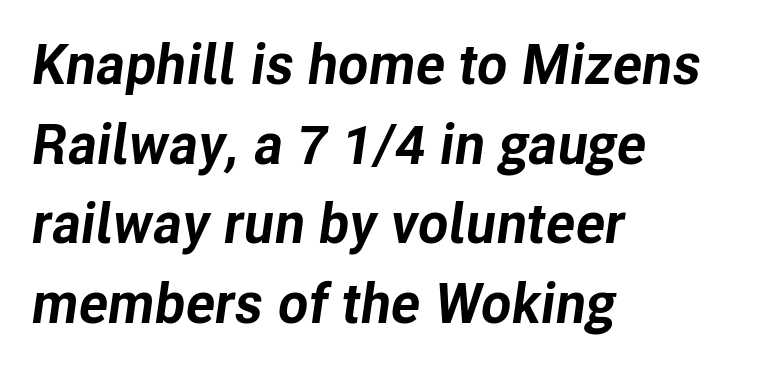
Horizontal bands of white between lines are of average thickness. These lines were composed using italics. The passage shown is typed in a proportional face where columns would drift. Quick note: underline off. Plenty of ink on the page — the face is bold. A student would call this left alignment; a typographer would say flush left, rag right.
